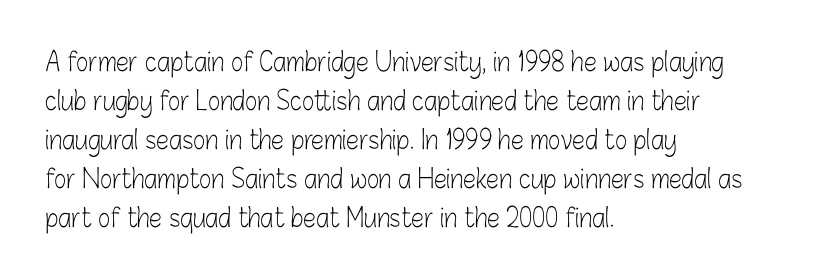
Q: Is the text bold? A: No.
Q: Is the text italic (slanted)? A: No, it is upright.
Q: Is the text underlined? A: No.
Q: How is the paragraph aligned? A: Left-aligned.
Q: Is the spacing between letters normal or unusually wide? A: Normal.
Q: Is the spacing between lines tight, normal or loose? A: Normal.
